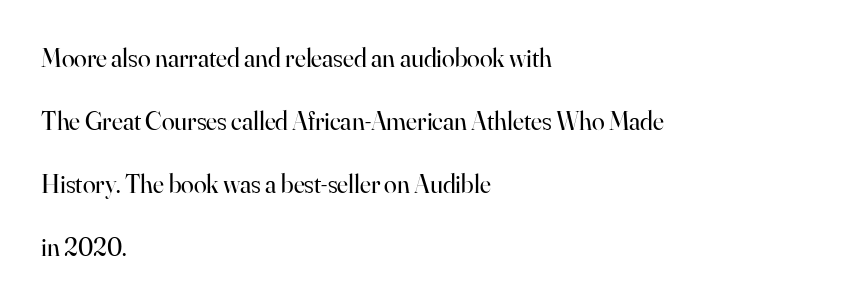
The image shows 26 px text type, upright; set left-aligned, loose line spacing (2.42x), normal letter spacing, not underlined.
